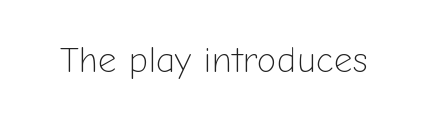
{"serif": "no", "italic": "no", "bold": "no", "weight": "light", "width": "normal", "stroke_contrast": "low", "x_height": "medium", "monospaced": "no", "underline": "no", "letter_spacing": "normal", "letter_spacing_em": 0.0, "glyph_px": 36}
